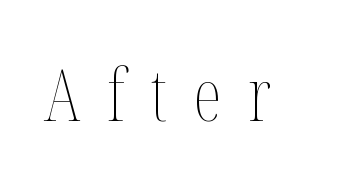
Stem width sits at or under what a default text font uses. Tracking value appears strongly positive — letters spread wide. Looks like regular typesetting: each glyph gets only the width it needs. The axis of the letterforms is exactly vertical. Quick note: underline off.
